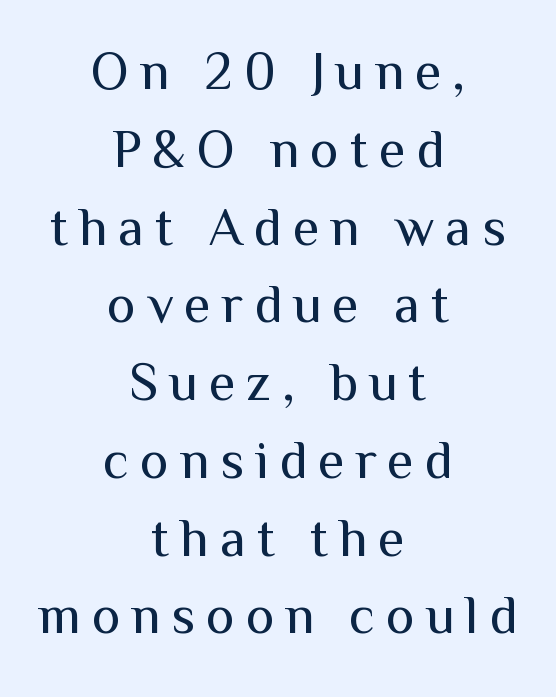
Q: Is the text bold? A: No.
Q: Is the text italic (slanted)? A: No, it is upright.
Q: Is the typeface a serif or a sans-serif typeface? A: Sans-serif.
Q: Is the text underlined? A: No.
Q: How is the paragraph aligned? A: Centered.
Q: Is the spacing between letters normal or unusually wide? A: Unusually wide.
Q: Is the spacing between lines tight, normal or loose? A: Normal.
Q: Width (condensed, normal, or wide)? A: Normal.
Q: Stroke contrast? A: Medium.
Q: x-height? A: Medium.
Q: Monospaced? A: No.
